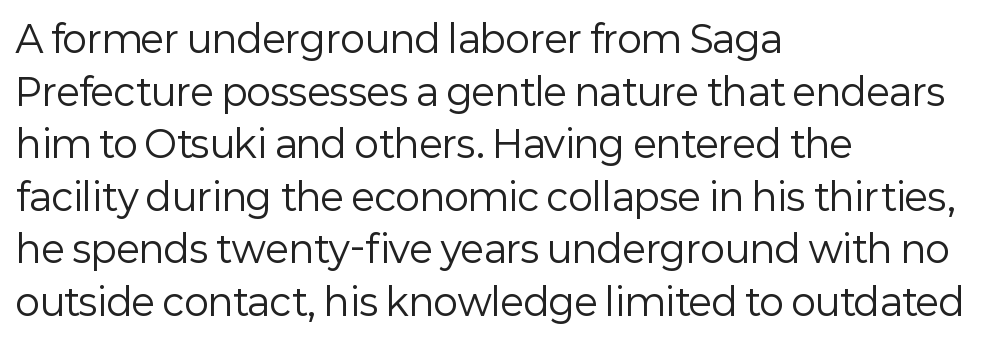
Is there much room between lines? A standard amount, neither cramped nor airy. The paragraph shown leans on its left margin. Spacing between characters is what you'd get straight out of the box. A typesetter would mark this as roman, not italic. The weight tops out at a normal text grade.
